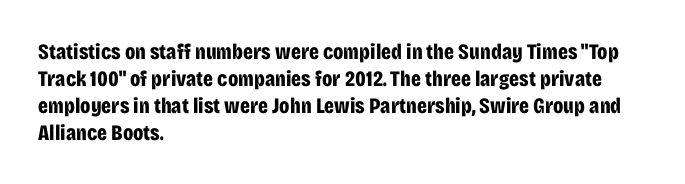
Q: Is the text bold? A: Yes.
Q: Is the text italic (slanted)? A: No, it is upright.
Q: Is the text underlined? A: No.
Q: How is the paragraph aligned? A: Left-aligned.
Q: Is the spacing between letters normal or unusually wide? A: Normal.
